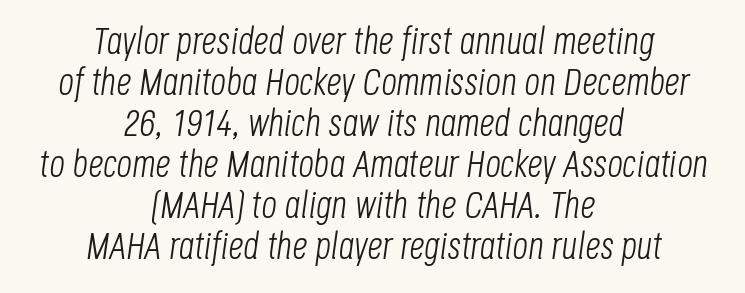
{"italic": "yes", "lean": "right", "slant_degrees": 8, "bold": "no", "weight": "light", "width": "condensed", "stroke_contrast": "low", "x_height": "large", "monospaced": "no", "underline": "no", "align": "center", "line_spacing": "tight", "line_spacing_ratio": 1.08, "letter_spacing": "normal", "letter_spacing_em": 0.0, "glyph_px": 38}
